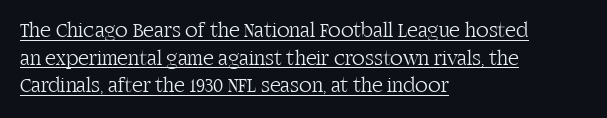
The image shows 21 px text type, upright; set left-aligned, normal line spacing (1.32x), normal letter spacing, underlined.
